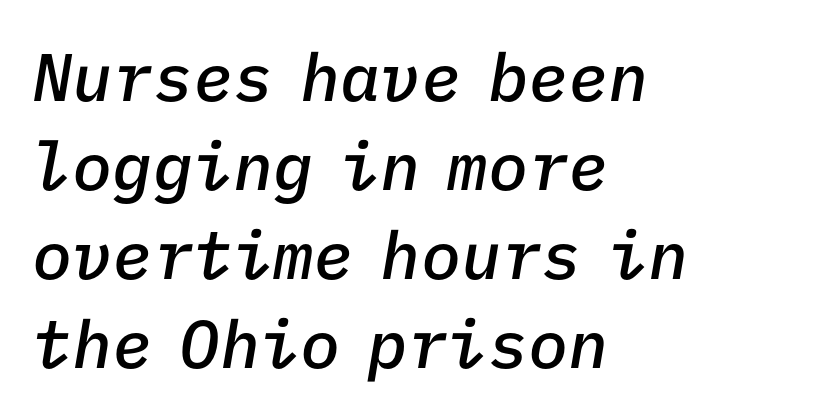
{"italic": "yes", "lean": "right", "slant_degrees": 9, "bold": "semi", "weight": "semibold", "width": "normal", "stroke_contrast": "low", "x_height": "medium", "monospaced": "yes", "underline": "no", "align": "left", "line_spacing": "normal", "line_spacing_ratio": 1.33, "letter_spacing": "normal", "letter_spacing_em": 0.0, "glyph_px": 67}
